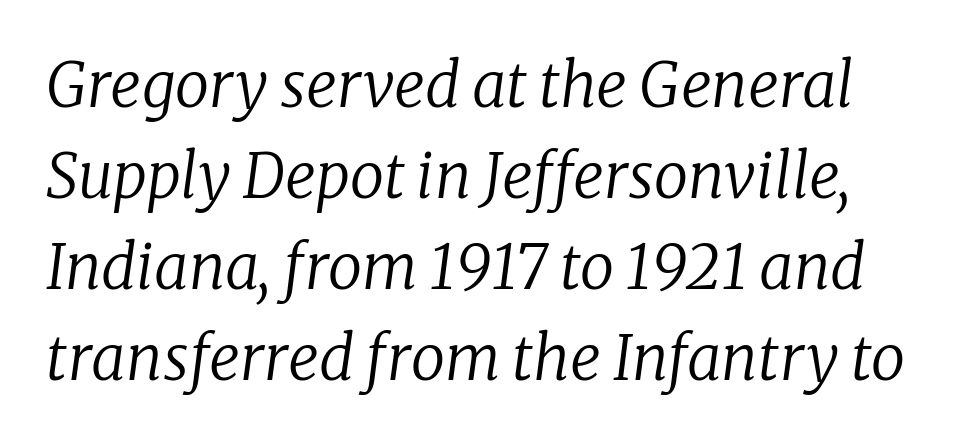
The image shows 61 px regular-weight serif type, italic (leaning right); set normal line spacing (1.49x), normal letter spacing, not underlined; low stroke contrast and a medium x-height.
